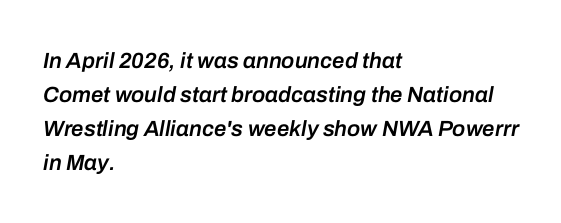
Q: Is the text bold? A: Semi-bold.
Q: Is the text italic (slanted)? A: Yes, it leans right by about 10 degrees.
Q: Is the text underlined? A: No.
Q: How is the paragraph aligned? A: Left-aligned.
Q: Is the spacing between letters normal or unusually wide? A: Normal.
Q: Is the spacing between lines tight, normal or loose? A: Normal.
